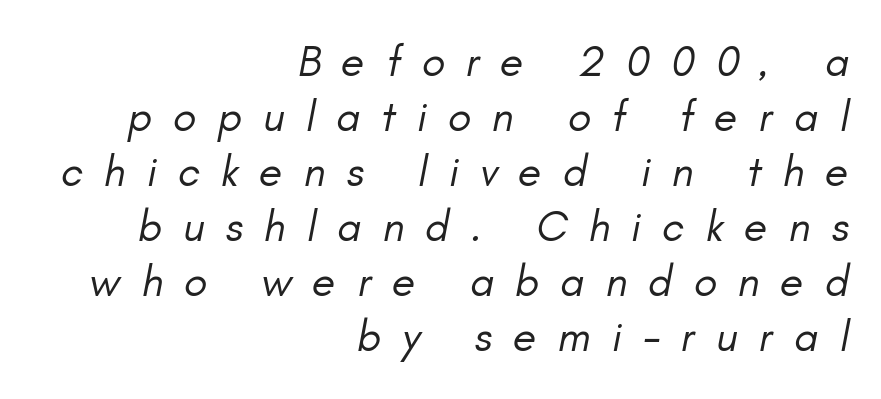
The image shows 43 px regular-weight type, italic (leaning right); set right-aligned, normal line spacing (1.28x), unusually wide letter spacing (+0.49 em), not underlined; low stroke contrast and a small x-height.
